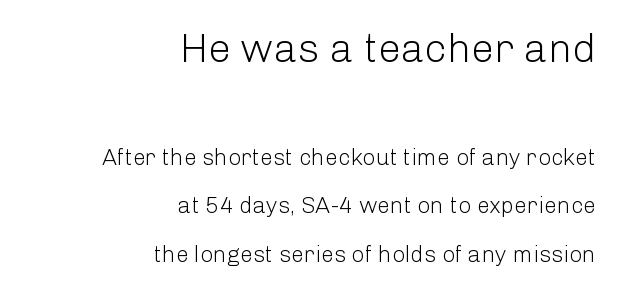
{"serif": "no", "italic": "no", "bold": "no", "weight": "light", "width": "normal", "stroke_contrast": "low", "x_height": "medium", "monospaced": "no", "underline": "no", "align": "right", "line_spacing": "loose", "line_spacing_ratio": 2.12, "letter_spacing": "normal", "letter_spacing_em": 0.0, "larger_block": "first", "size_ratio": 1.78, "glyph_px": 41}
